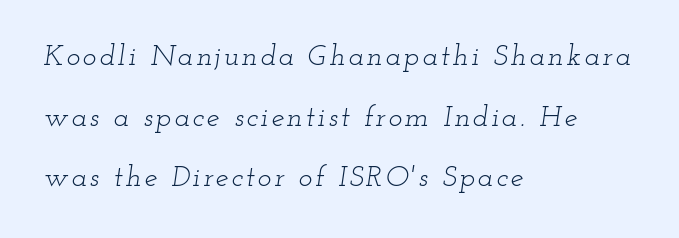
Character widths vary here, with narrow letters taking less room than wide ones. One-word summary of the alignment: left. Quick note: underline off. The text was rendered using a seriffed face with decorative stroke endings. The block of text is sparse from top to bottom, with ample space between rows.
